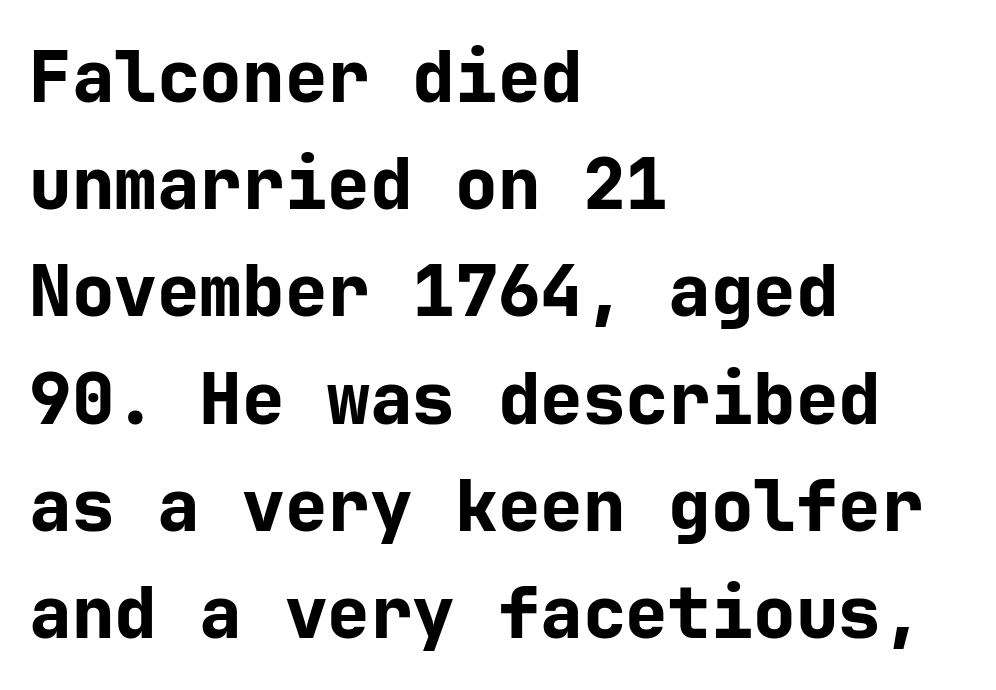
{"serif": "no", "italic": "no", "bold": "yes", "weight": "bold", "width": "normal", "stroke_contrast": "low", "x_height": "medium", "underline": "no", "align": "left", "line_spacing": "normal", "line_spacing_ratio": 1.51, "letter_spacing": "normal", "letter_spacing_em": 0.0, "glyph_px": 71}
